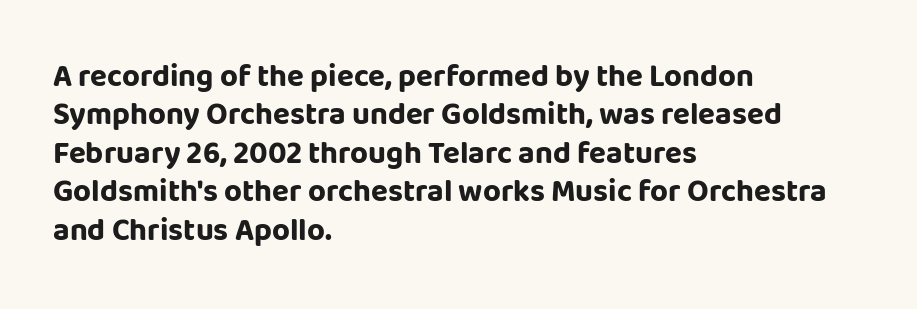
{"serif": "no", "italic": "no", "bold": "yes", "weight": "bold", "width": "normal", "stroke_contrast": "low", "x_height": "large", "monospaced": "no", "underline": "no", "align": "left", "line_spacing_ratio": 1.24, "letter_spacing": "normal", "letter_spacing_em": 0.0, "glyph_px": 31}
